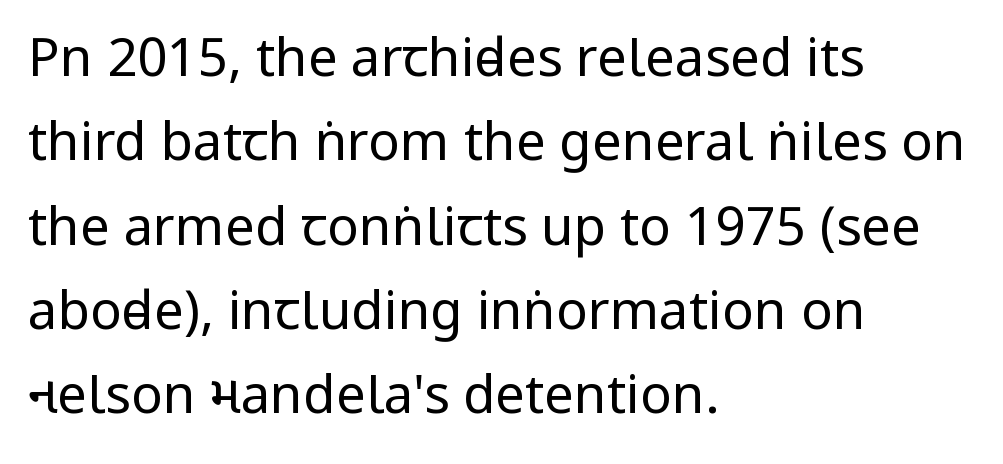
{"serif": "no", "italic": "no", "bold": "no", "weight": "regular", "width": "condensed", "stroke_contrast": "low", "x_height": "large", "monospaced": "no", "underline": "no", "align": "left", "line_spacing": "normal", "line_spacing_ratio": 1.59, "letter_spacing": "normal", "letter_spacing_em": 0.0, "glyph_px": 53}
